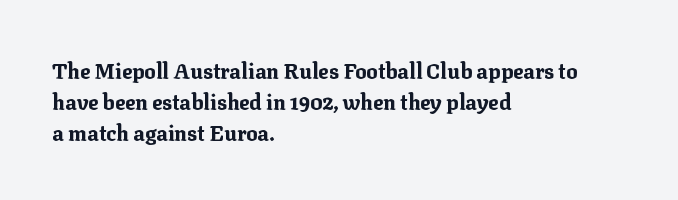
Posture: vertical. A classic flush-left, rag-right setting is used for this passage. Horizontal bands of white between lines are of average thickness. Each word holds together tightly as a unit, with standard inter-letter gaps. The font is running at its bold setting.
